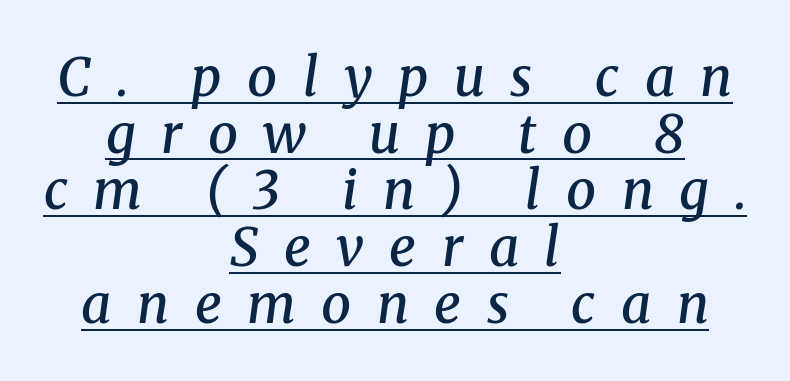
The image shows 53 px semibold serif type, italic (leaning right); set centered, tight line spacing (1.07x), unusually wide letter spacing (+0.48 em), underlined; medium stroke contrast and a medium x-height.
